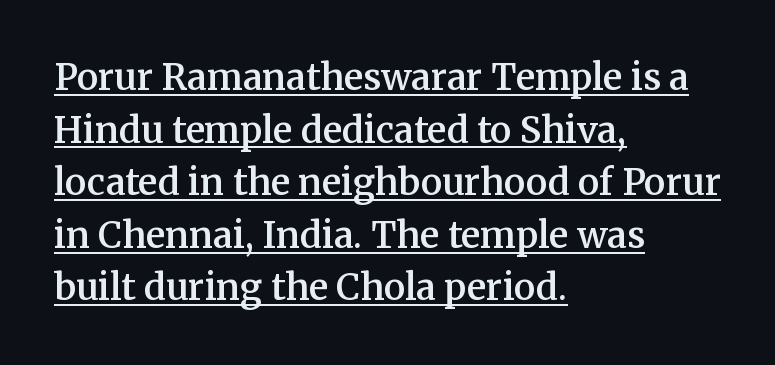
The strokes are fattened partway — semibold, not bold. One-word summary of the alignment: left. The designer went with a serif here, giving each stem small feet. Beneath each row of characters lies a ruled line.
